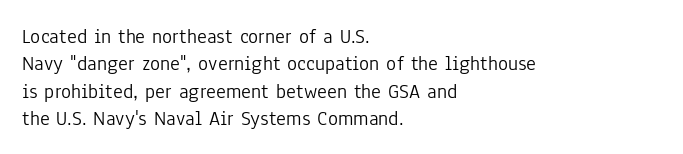
Q: Is the text bold? A: No.
Q: Is the text italic (slanted)? A: No, it is upright.
Q: Is the text underlined? A: No.
Q: How is the paragraph aligned? A: Left-aligned.
Q: Is the spacing between letters normal or unusually wide? A: Normal.
Q: Is the spacing between lines tight, normal or loose? A: Normal.
